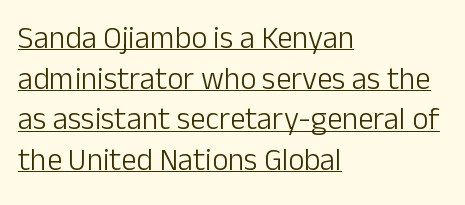
The image shows 31 px light sans-serif type, upright; set left-aligned, normal line spacing (1.31x), normal letter spacing, underlined; low stroke contrast and a medium x-height.
